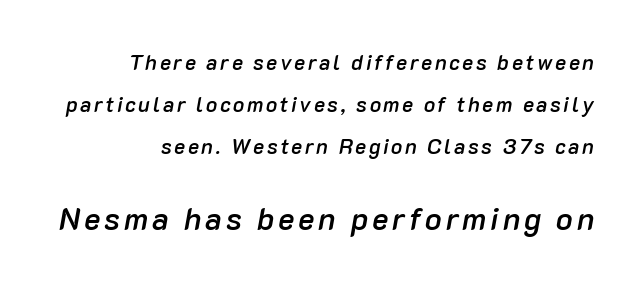
Beneath every word, the page is bare. Note the varied advance widths — an 'i' is clearly narrower than an 'm'. Is there much room between lines? Yes — plenty of vertical air separates them. The lettering tilts uniformly, giving the passage an italic look.
